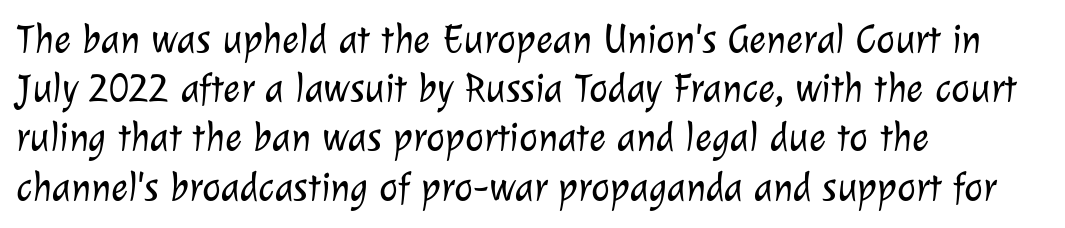
The image shows 40 px light sans-serif type; set left-aligned, line spacing 1.23x, normal letter spacing, not underlined; low stroke contrast and a medium x-height.
